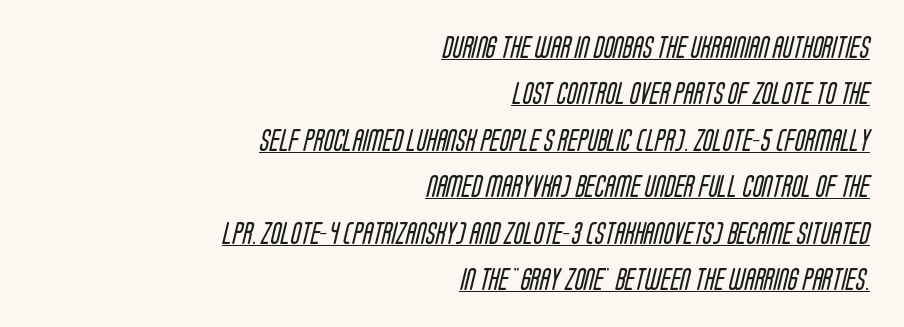
The image shows 23 px text type; set right-aligned, loose line spacing (2.02x), normal letter spacing, underlined.
